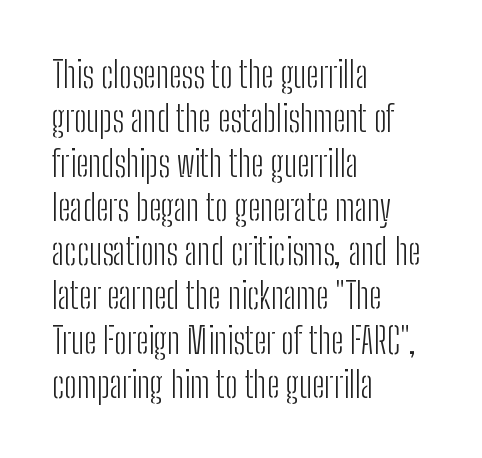
Q: Is the text bold? A: No.
Q: Is the text italic (slanted)? A: No, it is upright.
Q: Is the typeface a serif or a sans-serif typeface? A: Sans-serif.
Q: Is the text underlined? A: No.
Q: How is the paragraph aligned? A: Left-aligned.
Q: Is the spacing between letters normal or unusually wide? A: Normal.
Q: Width (condensed, normal, or wide)? A: Condensed.
Q: Stroke contrast? A: Low.
Q: x-height? A: Medium.
Q: Monospaced? A: No.
